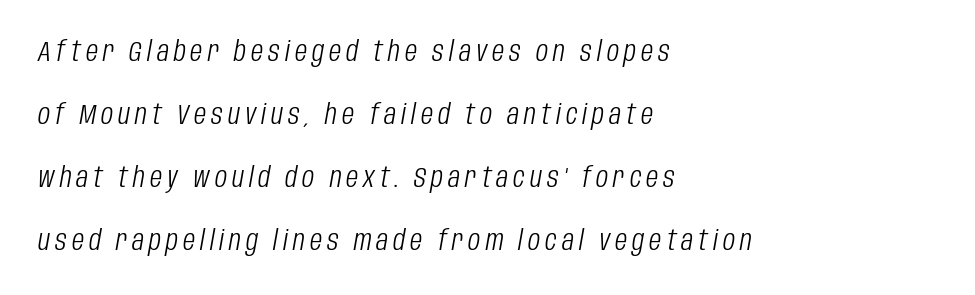
Q: Is the text bold? A: No.
Q: Is the text italic (slanted)? A: Yes, it leans right by about 10 degrees.
Q: Is the text underlined? A: No.
Q: How is the paragraph aligned? A: Left-aligned.
Q: Is the spacing between lines tight, normal or loose? A: Loose.
Q: Width (condensed, normal, or wide)? A: Condensed.
Q: Stroke contrast? A: Low.
Q: x-height? A: Large.
Q: Monospaced? A: No.
